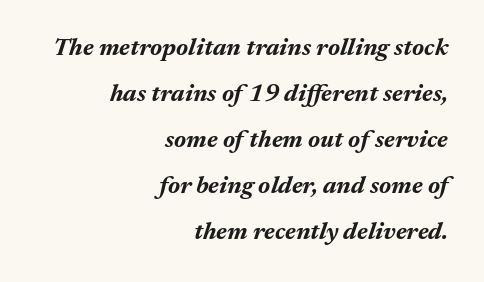
Lines of text with bare space underneath. These lines keep a tight, regular rhythm from letter to letter. Plenty of ink on the page — the face is bold. Emphasis-style slanted type is in use. Each line ends at the same right margin while the left side varies.
